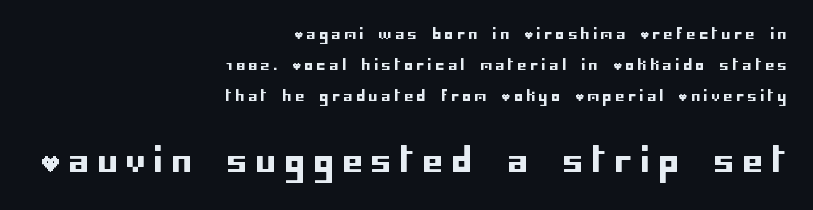
{"serif": "no", "italic": "no", "width": "normal", "stroke_contrast": "low", "x_height": "large", "underline": "no", "align": "right", "line_spacing": "loose", "line_spacing_ratio": 2.22, "letter_spacing": "wide", "letter_spacing_em": 0.28, "larger_block": "second", "size_ratio": 2.29, "glyph_px": 32}
